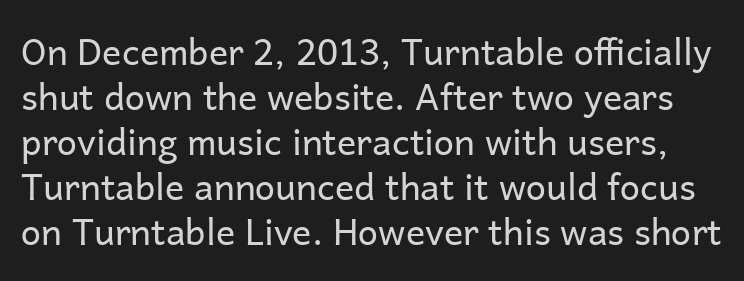
The image shows 36 px regular-weight sans-serif type, upright; set normal line spacing (1.25x), normal letter spacing, not underlined; low stroke contrast and a medium x-height.
